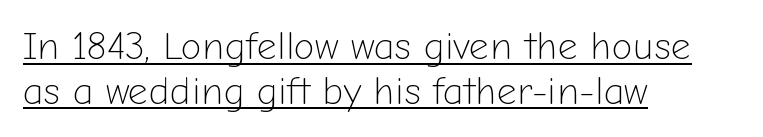
Q: Is the text bold? A: No.
Q: Is the text italic (slanted)? A: No, it is upright.
Q: Is the typeface a serif or a sans-serif typeface? A: Sans-serif.
Q: Is the text underlined? A: Yes.
Q: How is the paragraph aligned? A: Left-aligned.
Q: Is the spacing between letters normal or unusually wide? A: Normal.
Q: Is the spacing between lines tight, normal or loose? A: Tight.
Q: Width (condensed, normal, or wide)? A: Normal.
Q: Stroke contrast? A: Low.
Q: x-height? A: Medium.
Q: Monospaced? A: No.
